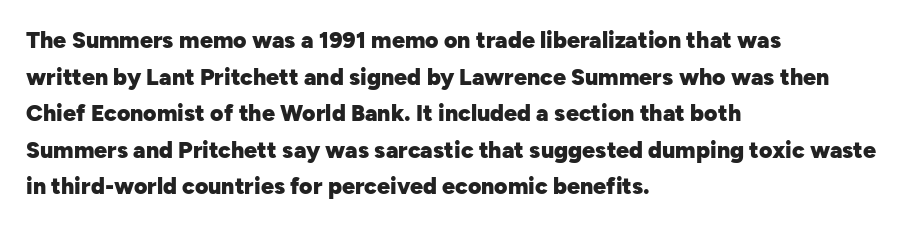
{"italic": "no", "bold": "yes", "underline": "no", "align": "left", "line_spacing": "normal", "line_spacing_ratio": 1.59, "letter_spacing": "normal", "letter_spacing_em": 0.0, "glyph_px": 23}
